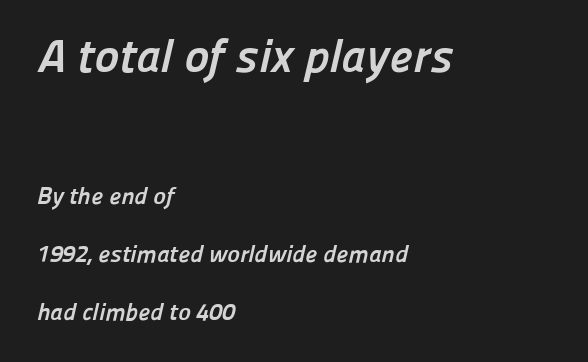
Rule under the text: the space is simply empty. The letters are bold, with thick, heavy strokes. Font category for this specimen: sans-serif. Character size in the leading block exceeds that of the trailing block.
